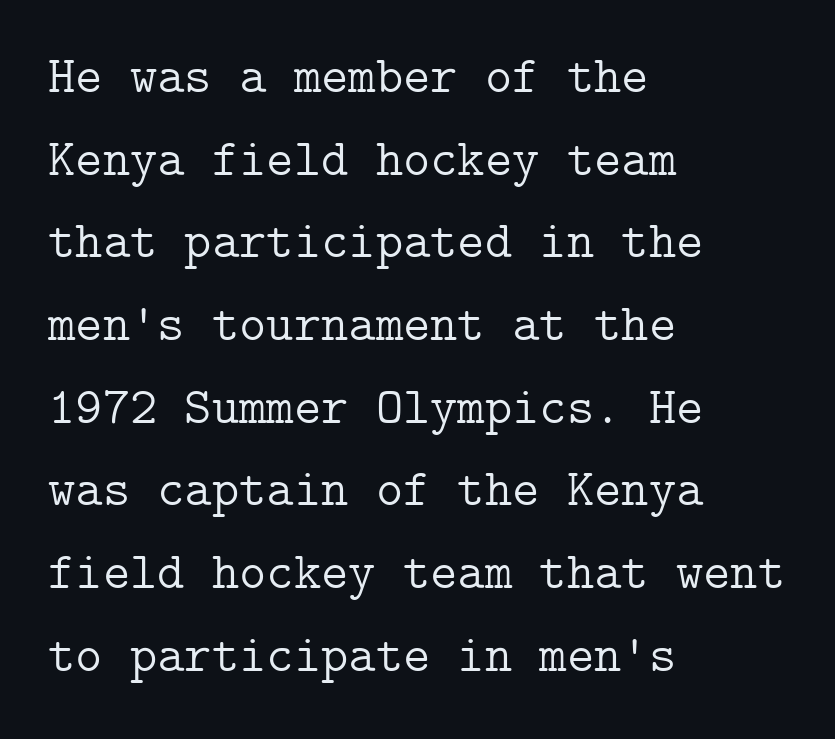
Q: Is the text bold? A: No.
Q: Is the text italic (slanted)? A: No, it is upright.
Q: Is the typeface a serif or a sans-serif typeface? A: Serif.
Q: Is the text underlined? A: No.
Q: How is the paragraph aligned? A: Left-aligned.
Q: Is the spacing between letters normal or unusually wide? A: Normal.
Q: Is the spacing between lines tight, normal or loose? A: Normal.
Q: Width (condensed, normal, or wide)? A: Normal.
Q: Stroke contrast? A: Low.
Q: x-height? A: Medium.
